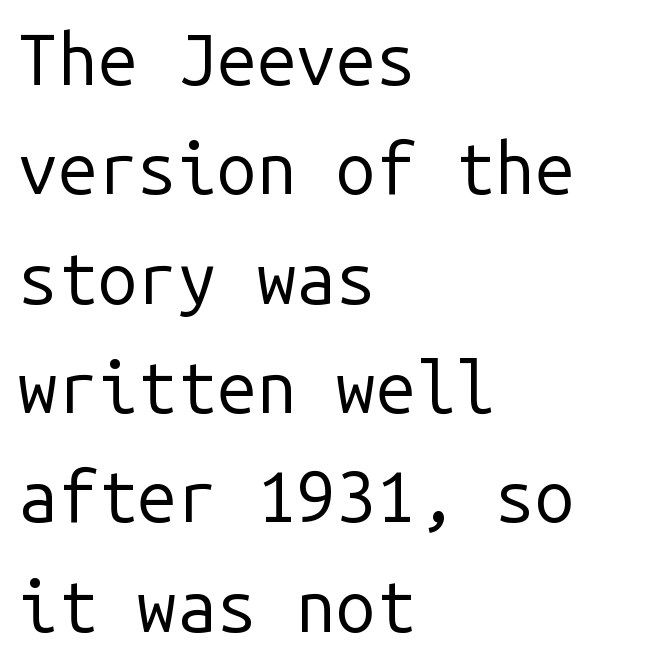
Regarding serifs, this sample does without them. Note the uniform advance width — an 'i' takes as much space as an 'm'. This block has exactly the height ordinary leading produces. All the whitespace from short lines collects on the right.
